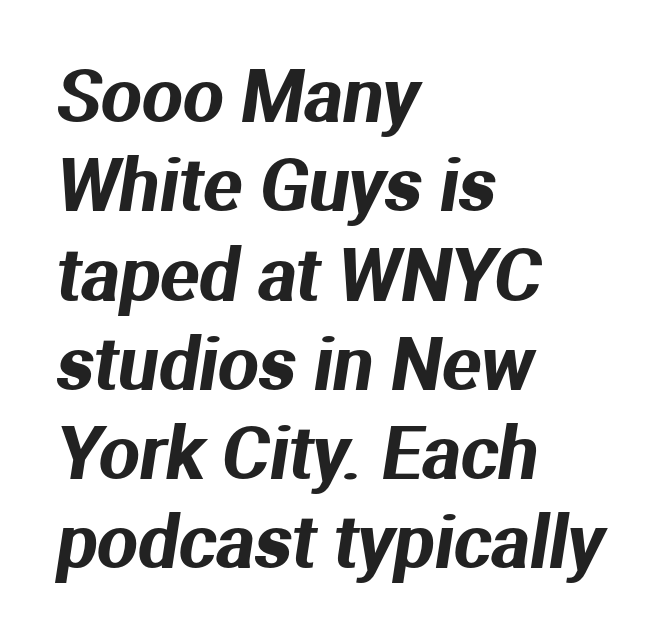
The paragraph has a hard left edge and a soft right edge. Bare-footed words on every line. The type family on display is of the sans-serif kind. The letterforms sit shoulder to shoulder at normal distance.
